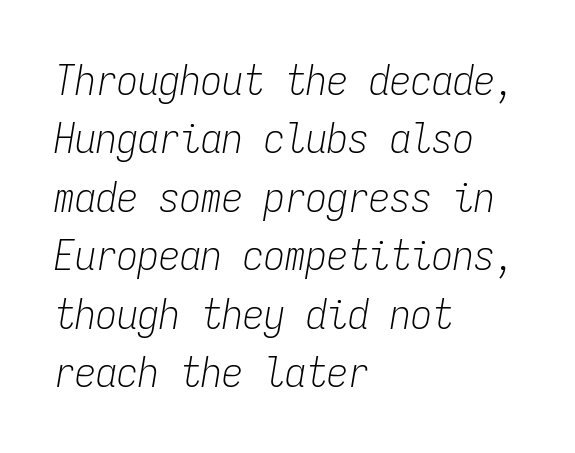
The ragged edge is on the right, which tells us the setting is flush left. Words appear dense and cohesive because spacing is normal. Monospaced: the letters line up in strict vertical columns. A light-to-regular cut is what we see here. This sample uses an oblique cut, with every glyph tilted off the vertical. The specimen omits any rule beneath the text block's lines.
